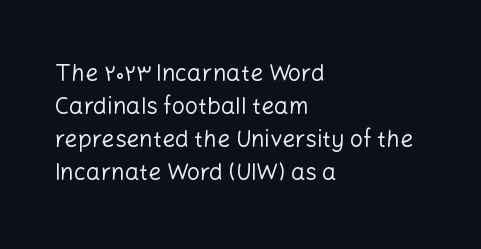
The image shows 23 px text type, upright; set left-aligned, normal line spacing (1.44x), normal letter spacing, not underlined.
